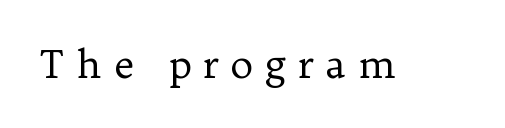
Nope, not italic — everything's standing straight. Words float on clear page, feet unadorned. Words appear elongated and porous because spacing is wide. Looks like regular typesetting: each glyph gets only the width it needs. Unbolded letterforms with no extra heft. Type style note: has serifs.
